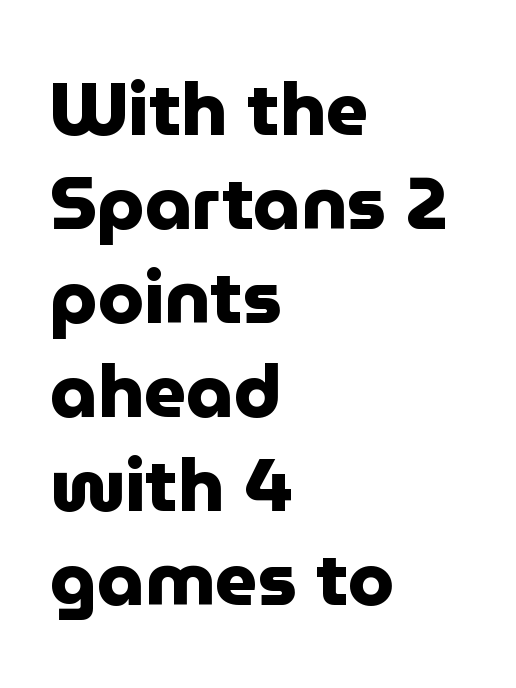
{"serif": "no", "italic": "no", "bold": "yes", "weight": "heavy", "width": "normal", "stroke_contrast": "low", "x_height": "medium", "monospaced": "no", "underline": "no", "align": "left", "line_spacing": "normal", "line_spacing_ratio": 1.27, "letter_spacing": "normal", "letter_spacing_em": 0.0, "glyph_px": 74}
